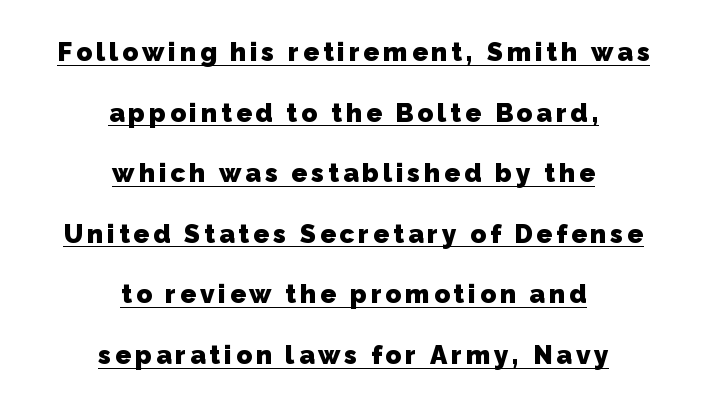
The designer dialed line spacing up above the default. In designer terms, the underline attribute is active on this setting. Strokes here are thick enough to call this a true bold. Which margin do the lines hug? Neither — every line sits in the middle.
